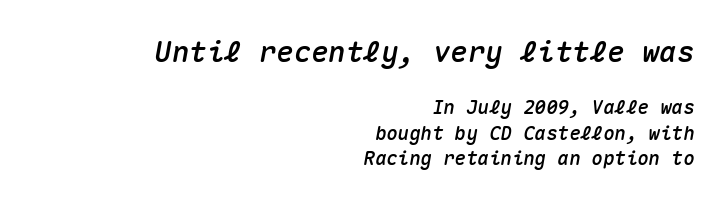
{"italic": "yes", "lean": "right", "slant_degrees": 10, "width": "normal", "stroke_contrast": "medium", "x_height": "medium", "monospaced": "yes", "underline": "no", "align": "right", "line_spacing": "normal", "line_spacing_ratio": 1.34, "letter_spacing": "normal", "letter_spacing_em": 0.0, "larger_block": "first", "size_ratio": 1.53, "glyph_px": 29}
